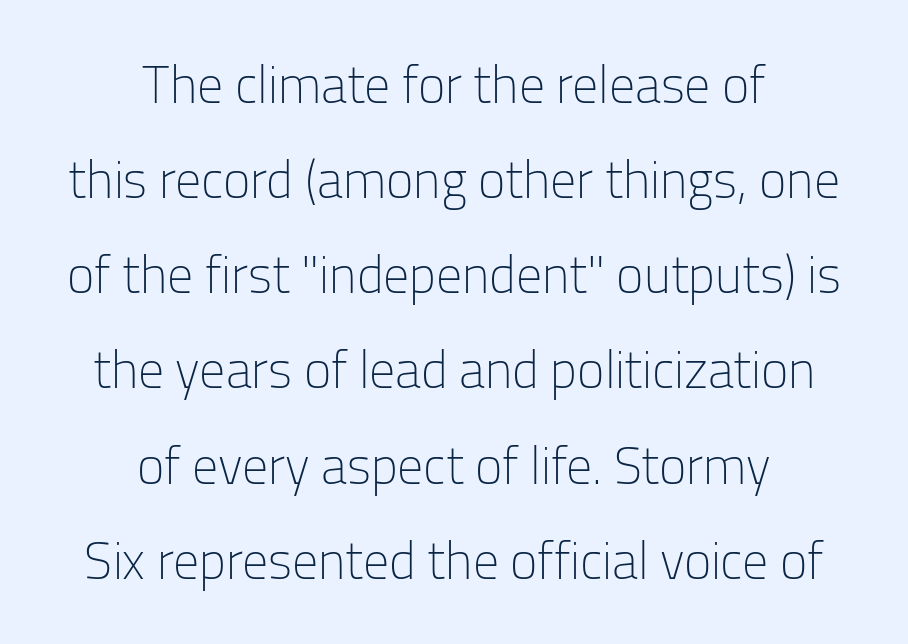
Q: Is the text bold? A: No.
Q: Is the text italic (slanted)? A: No, it is upright.
Q: Is the typeface a serif or a sans-serif typeface? A: Sans-serif.
Q: Is the text underlined? A: No.
Q: How is the paragraph aligned? A: Centered.
Q: Is the spacing between letters normal or unusually wide? A: Normal.
Q: Width (condensed, normal, or wide)? A: Normal.
Q: Stroke contrast? A: Low.
Q: x-height? A: Medium.
Q: Monospaced? A: No.
